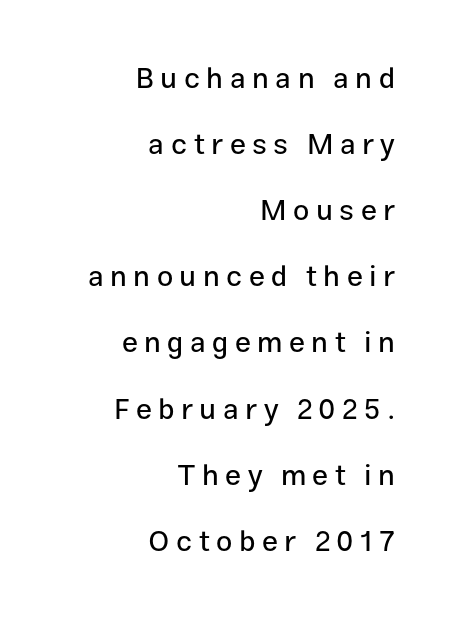
A typesetter would call this proportional, since set widths differ per character. Letters rest on an invisible, unmarked baseline. I'd call this a sans setting — the letters go barefoot. The line texture is sparse and dotted thanks to wide tracking. Vertical strokes here are truly vertical. Each line ends at the same right margin while the left side varies.
